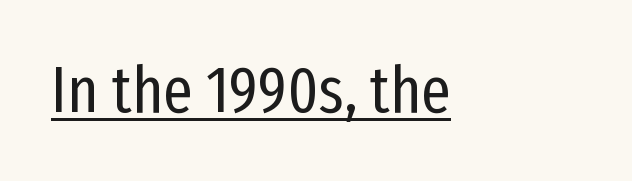
Q: Is the text bold? A: No.
Q: Is the text italic (slanted)? A: No, it is upright.
Q: Is the typeface a serif or a sans-serif typeface? A: Sans-serif.
Q: Is the text underlined? A: Yes.
Q: Is the spacing between letters normal or unusually wide? A: Normal.
Q: Width (condensed, normal, or wide)? A: Condensed.
Q: Stroke contrast? A: Low.
Q: x-height? A: Medium.
Q: Monospaced? A: No.
